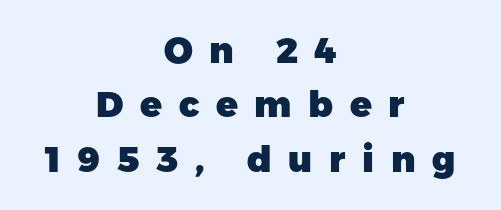
The image shows 36 px heavy sans-serif type, upright; set centered, normal line spacing (1.51x), unusually wide letter spacing (+0.46 em), not underlined; low stroke contrast and a medium x-height.
